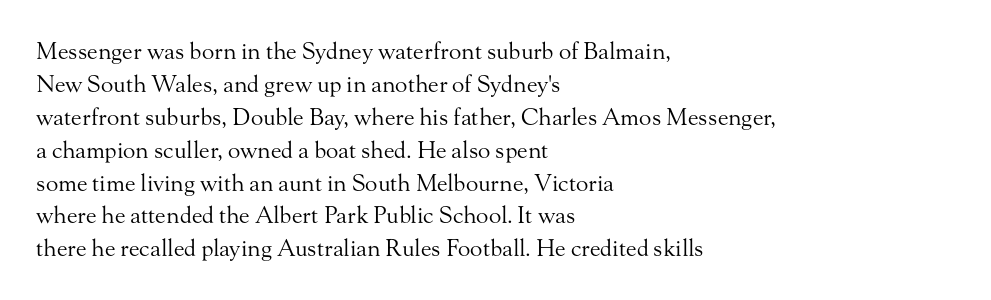
The image shows 23 px text type, upright; set left-aligned, normal line spacing (1.43x), normal letter spacing, not underlined.
